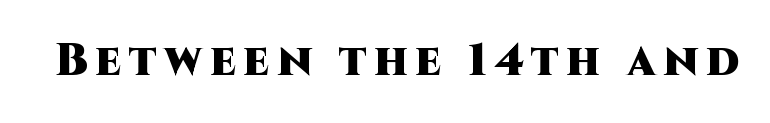
Q: Is the text bold? A: Yes.
Q: Is the text italic (slanted)? A: No, it is upright.
Q: Is the typeface a serif or a sans-serif typeface? A: Sans-serif.
Q: Is the text underlined? A: No.
Q: Width (condensed, normal, or wide)? A: Normal.
Q: Stroke contrast? A: High.
Q: x-height? A: Large.
Q: Monospaced? A: No.
